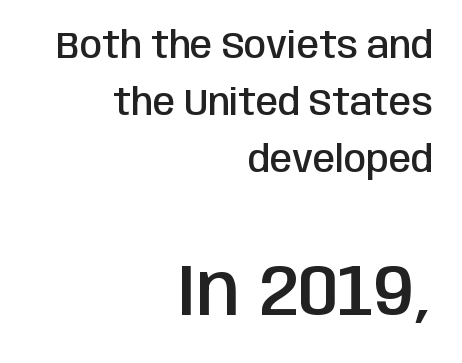
{"serif": "no", "italic": "no", "bold": "semi", "weight": "semibold", "width": "condensed", "stroke_contrast": "low", "x_height": "large", "monospaced": "no", "underline": "no", "align": "right", "line_spacing": "normal", "line_spacing_ratio": 1.58, "letter_spacing": "normal", "letter_spacing_em": 0.0, "larger_block": "second", "size_ratio": 2.0, "glyph_px": 72}
